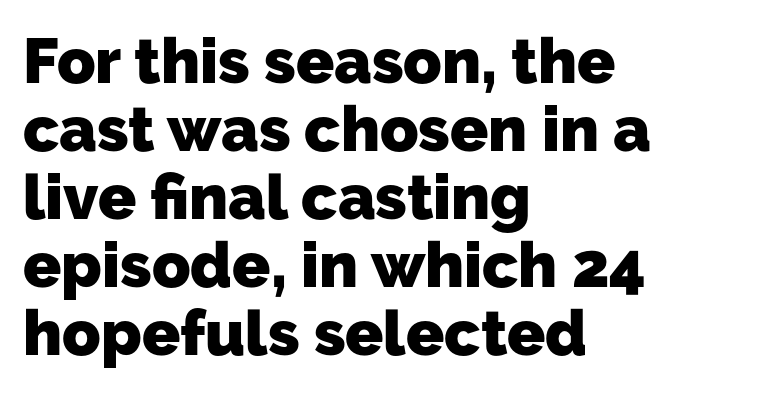
{"serif": "no", "bold": "yes", "weight": "heavy", "width": "normal", "stroke_contrast": "low", "x_height": "medium", "monospaced": "no", "underline": "no", "align": "left", "line_spacing": "tight", "line_spacing_ratio": 1.08, "letter_spacing": "normal", "letter_spacing_em": 0.0, "glyph_px": 63}
